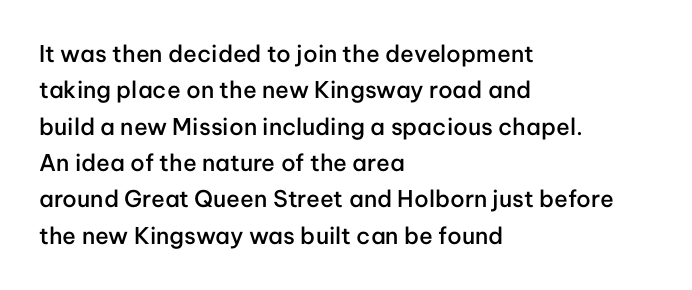
Q: Is the text bold? A: Semi-bold.
Q: Is the text italic (slanted)? A: No, it is upright.
Q: Is the text underlined? A: No.
Q: How is the paragraph aligned? A: Left-aligned.
Q: Is the spacing between letters normal or unusually wide? A: Normal.
Q: Is the spacing between lines tight, normal or loose? A: Normal.
